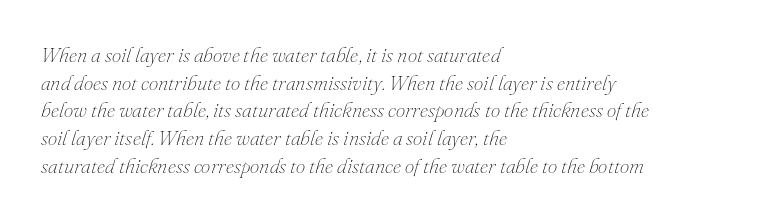
Q: Is the text bold? A: No.
Q: Is the text italic (slanted)? A: Yes, it leans right by about 16 degrees.
Q: Is the text underlined? A: No.
Q: How is the paragraph aligned? A: Left-aligned.
Q: Is the spacing between letters normal or unusually wide? A: Normal.
Q: Is the spacing between lines tight, normal or loose? A: Normal.
